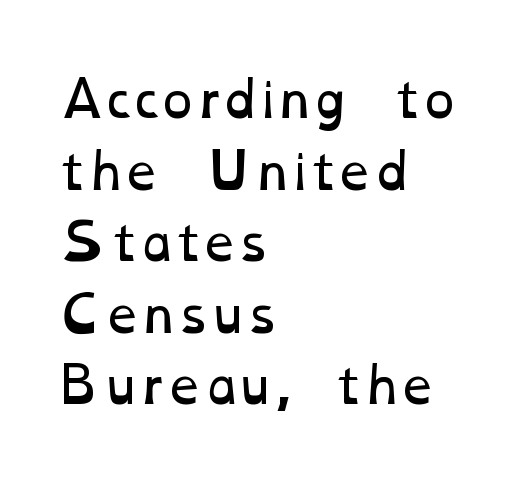
The image shows 48 px regular-weight, wide type; set left-aligned, normal line spacing (1.49x), normal letter spacing, not underlined; low stroke contrast and a medium x-height.
